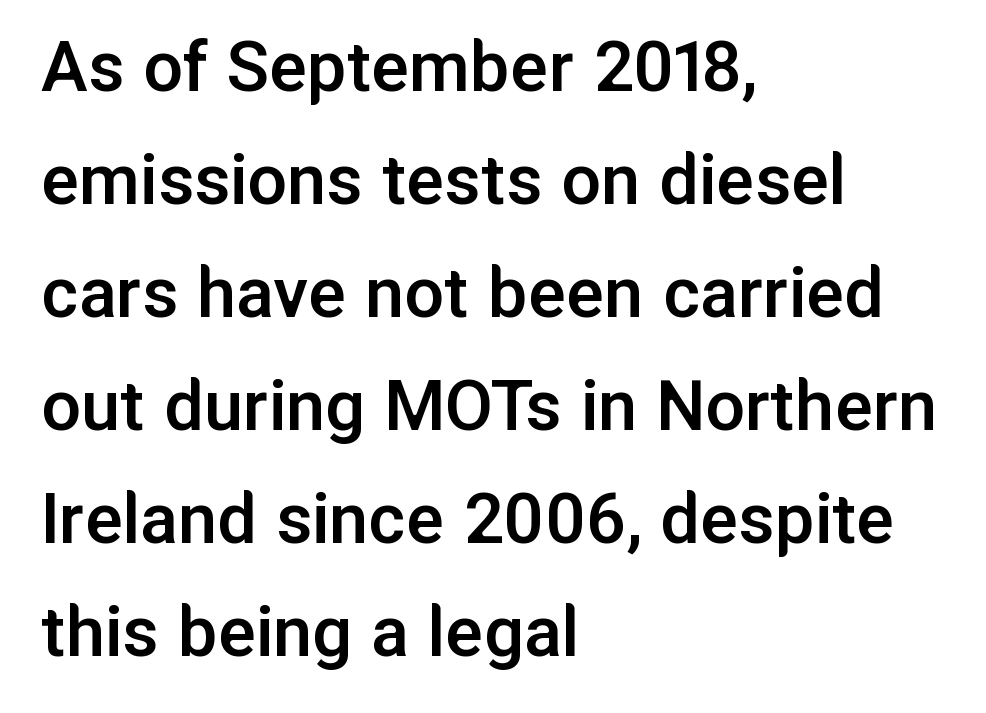
Q: Is the text bold? A: Semi-bold.
Q: Is the text italic (slanted)? A: No, it is upright.
Q: Is the typeface a serif or a sans-serif typeface? A: Sans-serif.
Q: Is the text underlined? A: No.
Q: How is the paragraph aligned? A: Left-aligned.
Q: Is the spacing between letters normal or unusually wide? A: Normal.
Q: Is the spacing between lines tight, normal or loose? A: Normal.
Q: Width (condensed, normal, or wide)? A: Normal.
Q: Stroke contrast? A: Low.
Q: x-height? A: Medium.
Q: Monospaced? A: No.
